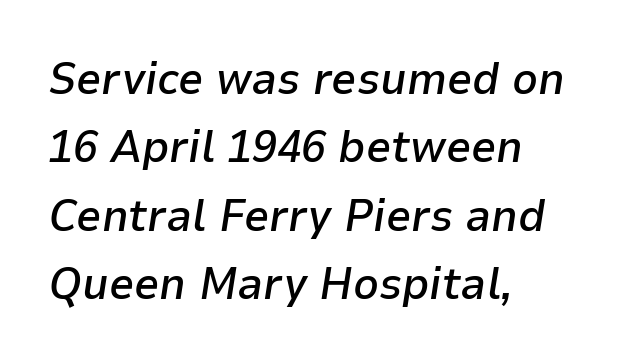
Q: Is the text bold? A: Semi-bold.
Q: Is the text italic (slanted)? A: Yes, it leans right by about 9 degrees.
Q: Is the text underlined? A: No.
Q: How is the paragraph aligned? A: Left-aligned.
Q: Is the spacing between letters normal or unusually wide? A: Normal.
Q: Is the spacing between lines tight, normal or loose? A: Normal.
Q: Width (condensed, normal, or wide)? A: Normal.
Q: Stroke contrast? A: Low.
Q: x-height? A: Medium.
Q: Monospaced? A: No.
